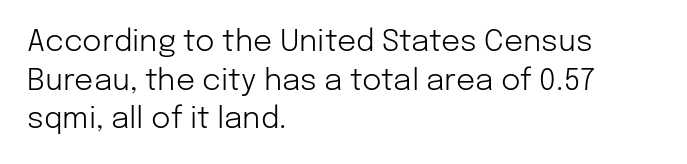
{"serif": "no", "italic": "no", "bold": "no", "weight": "light", "width": "normal", "stroke_contrast": "low", "x_height": "medium", "monospaced": "no", "underline": "no", "align": "left", "line_spacing": "normal", "line_spacing_ratio": 1.29, "letter_spacing": "normal", "letter_spacing_em": 0.0, "glyph_px": 30}
